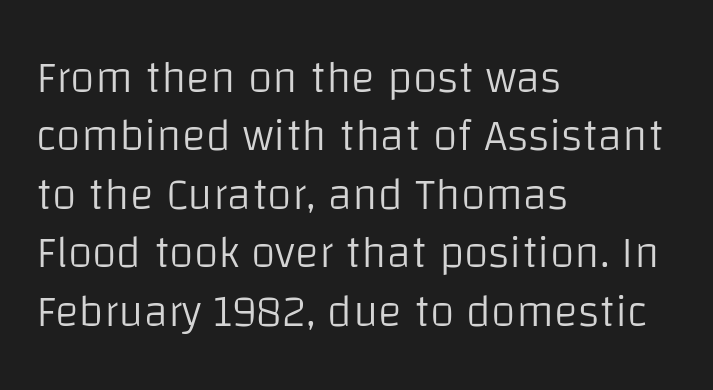
{"serif": "no", "italic": "no", "bold": "no", "weight": "light", "width": "normal", "stroke_contrast": "low", "x_height": "large", "monospaced": "no", "underline": "no", "align": "left", "line_spacing": "normal", "line_spacing_ratio": 1.3, "letter_spacing": "normal", "letter_spacing_em": 0.0, "glyph_px": 45}
